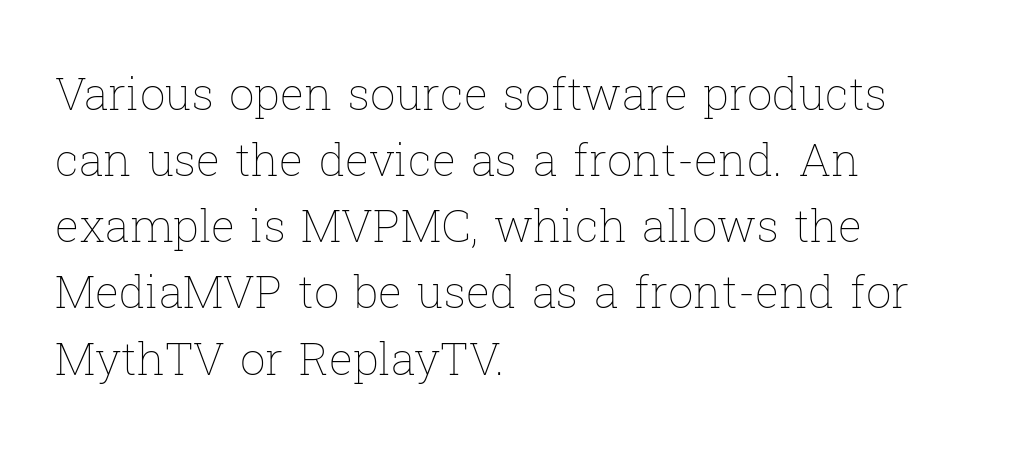
Each letter keeps its own natural width here, so spacing adapts to shape. The typeface has the unassuming heft of standard copy or less. Summary of vertical rhythm: regular, with standard interline spacing. Just letters on the line, the space beneath them empty.
